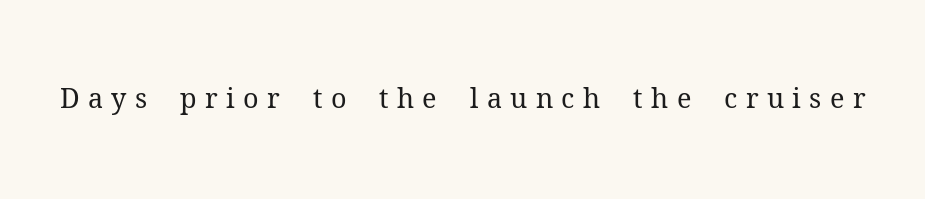
{"italic": "no", "bold": "no", "underline": "no", "letter_spacing": "wide", "letter_spacing_em": 0.31, "glyph_px": 27}
